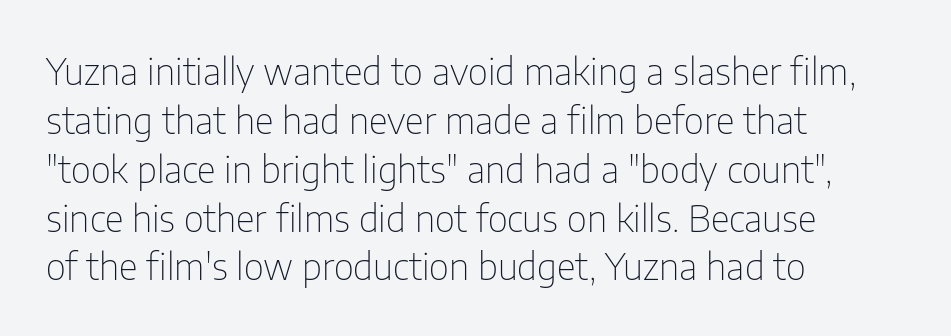
The image shows 37 px thin, condensed sans-serif type, upright; set left-aligned, normal line spacing (1.32x), normal letter spacing, not underlined; low stroke contrast and a medium x-height.
